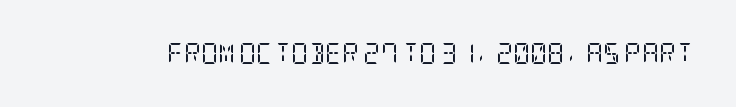
Q: Is the text bold? A: No.
Q: Is the text italic (slanted)? A: No, it is upright.
Q: Is the text underlined? A: No.
Q: Is the spacing between letters normal or unusually wide? A: Normal.
